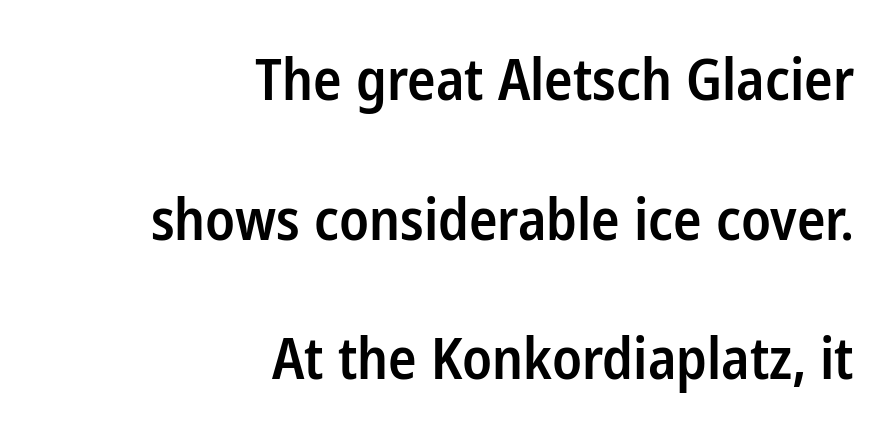
{"serif": "no", "italic": "no", "bold": "semi", "weight": "semibold", "width": "condensed", "stroke_contrast": "low", "x_height": "medium", "monospaced": "no", "underline": "no", "align": "right", "line_spacing": "loose", "line_spacing_ratio": 2.45, "letter_spacing": "normal", "letter_spacing_em": 0.0, "glyph_px": 57}
